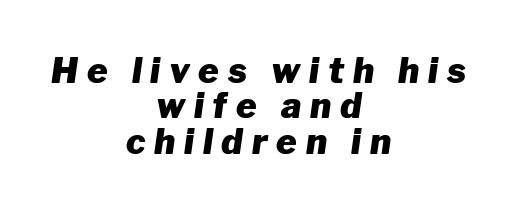
The image shows 35 px heavy type, italic (leaning right); set centered, tight line spacing (1.01x), unusually wide letter spacing (+0.25 em), not underlined; low stroke contrast and a medium x-height.
